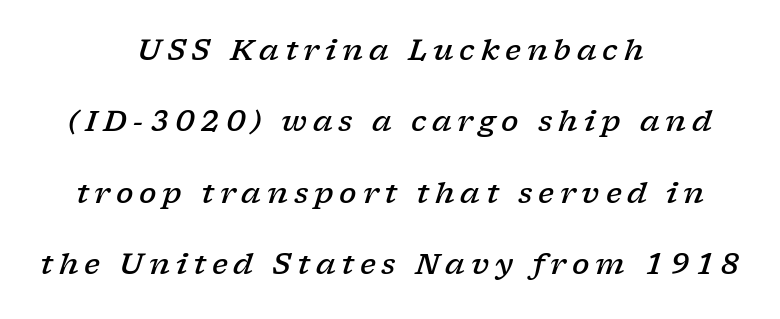
Q: Is the text bold? A: Semi-bold.
Q: Is the text italic (slanted)? A: Yes, it leans right by about 17 degrees.
Q: Is the typeface a serif or a sans-serif typeface? A: Serif.
Q: Is the text underlined? A: No.
Q: How is the paragraph aligned? A: Centered.
Q: Is the spacing between letters normal or unusually wide? A: Unusually wide.
Q: Is the spacing between lines tight, normal or loose? A: Loose.
Q: Width (condensed, normal, or wide)? A: Wide.
Q: Stroke contrast? A: Low.
Q: x-height? A: Medium.
Q: Monospaced? A: No.
